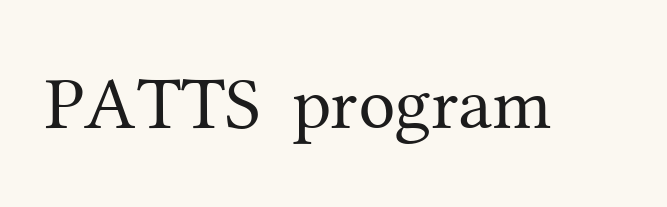
Q: Is the text bold? A: No.
Q: Is the text italic (slanted)? A: No, it is upright.
Q: Is the typeface a serif or a sans-serif typeface? A: Serif.
Q: Is the text underlined? A: No.
Q: Is the spacing between letters normal or unusually wide? A: Normal.
Q: Width (condensed, normal, or wide)? A: Normal.
Q: Stroke contrast? A: Medium.
Q: x-height? A: Medium.
Q: Monospaced? A: No.
